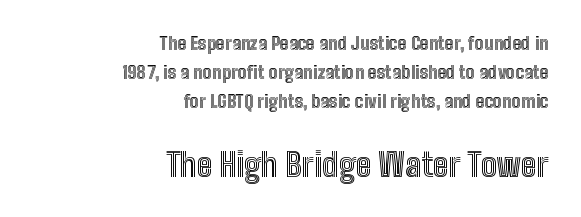
No word sits above an underline. Whoever set this made the second block the dominant, larger element. Visually the block forms a straight wall on the right and a jagged coastline on the left. The tracking reads as untouched default to a designer's eye. Designer's note — italics off, roman on.
